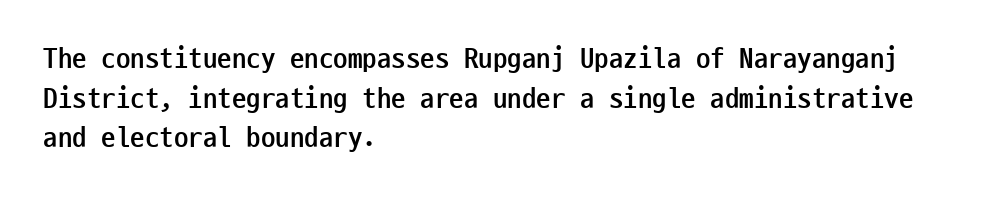
The image shows 29 px semibold, condensed sans-serif type, upright, monospaced; set left-aligned, normal line spacing (1.37x), normal letter spacing, not underlined; low stroke contrast and a medium x-height.
